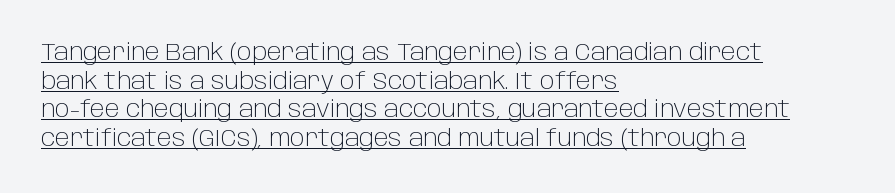
{"italic": "no", "bold": "no", "underline": "yes", "align": "left", "line_spacing_ratio": 1.24, "letter_spacing": "normal", "letter_spacing_em": 0.0, "glyph_px": 23}
